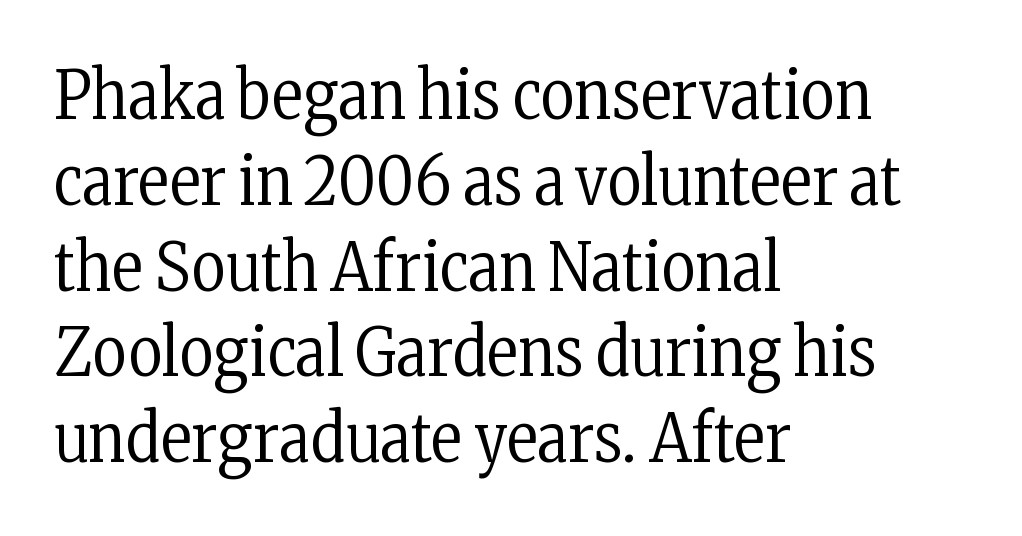
The letterforms sit shoulder to shoulder at normal distance. These lines are rendered in a variable-pitch font. Is the type heavy? It reads as light-to-regular instead. The specimen omits any rule beneath the text block's lines. The glyphs in this specimen are seriffed. The line-height multiplier appears to be the usual default.
